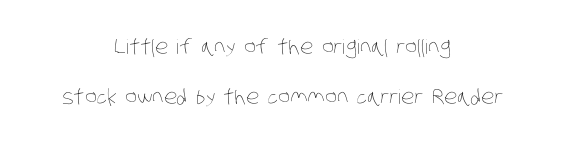
The image shows 20 px text type; set centered, loose line spacing (2.48x), normal letter spacing, not underlined.
